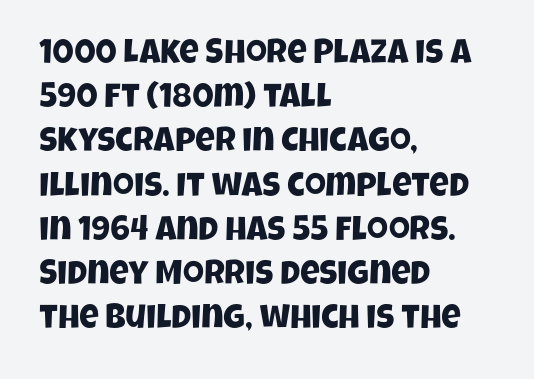
The image shows 34 px condensed sans-serif type; set left-aligned, normal line spacing (1.3x), normal letter spacing, not underlined; low stroke contrast and a large x-height.
